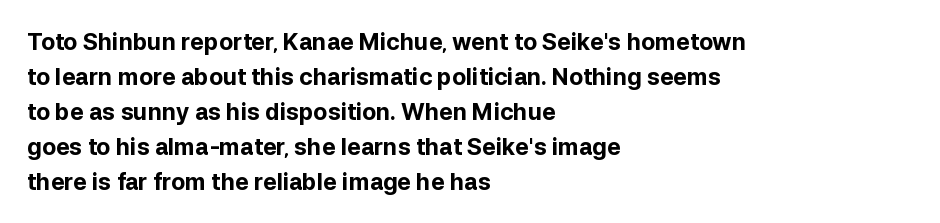
{"italic": "no", "bold": "yes", "underline": "no", "align": "left", "line_spacing": "normal", "line_spacing_ratio": 1.52, "letter_spacing": "normal", "letter_spacing_em": 0.0, "glyph_px": 23}
